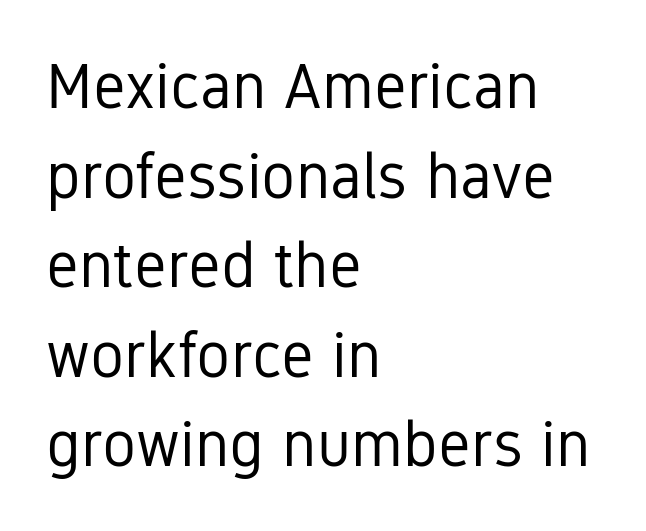
Q: Is the text bold? A: No.
Q: Is the text italic (slanted)? A: No, it is upright.
Q: Is the typeface a serif or a sans-serif typeface? A: Sans-serif.
Q: Is the text underlined? A: No.
Q: How is the paragraph aligned? A: Left-aligned.
Q: Is the spacing between letters normal or unusually wide? A: Normal.
Q: Is the spacing between lines tight, normal or loose? A: Normal.
Q: Width (condensed, normal, or wide)? A: Condensed.
Q: Stroke contrast? A: Low.
Q: x-height? A: Medium.
Q: Monospaced? A: No.
